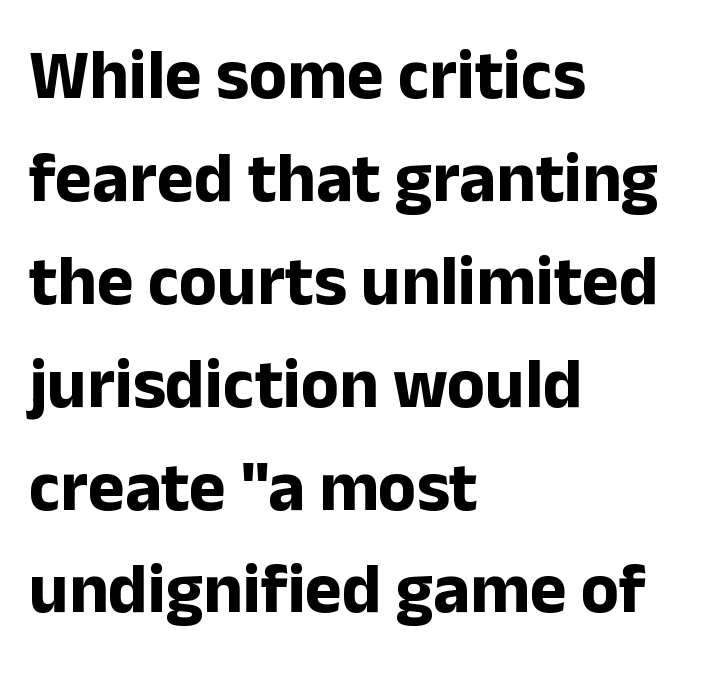
Q: Is the text bold? A: Yes.
Q: Is the text italic (slanted)? A: No, it is upright.
Q: Is the typeface a serif or a sans-serif typeface? A: Sans-serif.
Q: Is the text underlined? A: No.
Q: How is the paragraph aligned? A: Left-aligned.
Q: Is the spacing between letters normal or unusually wide? A: Normal.
Q: Is the spacing between lines tight, normal or loose? A: Normal.
Q: Width (condensed, normal, or wide)? A: Normal.
Q: Stroke contrast? A: Low.
Q: x-height? A: Medium.
Q: Monospaced? A: No.
